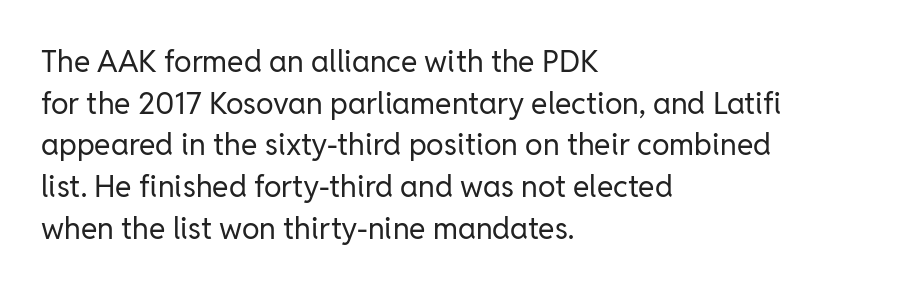
{"serif": "no", "italic": "no", "bold": "no", "weight": "regular", "width": "normal", "stroke_contrast": "low", "x_height": "medium", "monospaced": "no", "underline": "no", "align": "left", "line_spacing": "normal", "line_spacing_ratio": 1.39, "letter_spacing": "normal", "letter_spacing_em": 0.0, "glyph_px": 30}
